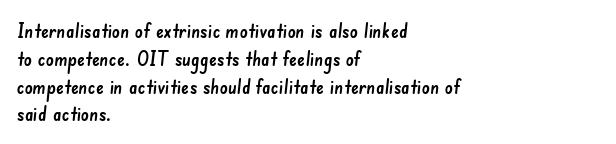
Each line starts at the same left margin while the right side varies. The foot of each line stays bare and open. Summary of vertical rhythm: regular, with standard interline spacing. The passage shown has conventional tracking throughout.
